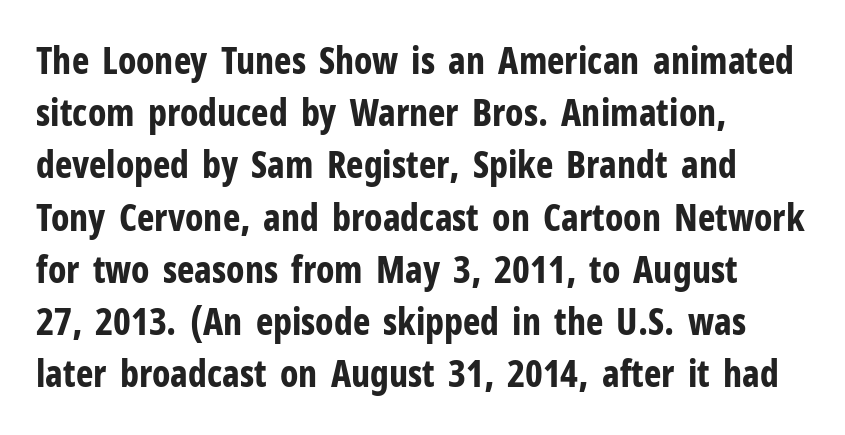
The lines in this sample share a left origin and differ only in where they stop. Between one letter and the next there's only the usual sliver of space. Line spacing here is normal. A sans-serif font was chosen for this passage. These lines are rendered in a variable-pitch font.
